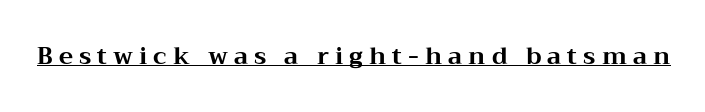
{"italic": "no", "bold": "yes", "underline": "yes", "letter_spacing": "wide", "letter_spacing_em": 0.25, "glyph_px": 24}
